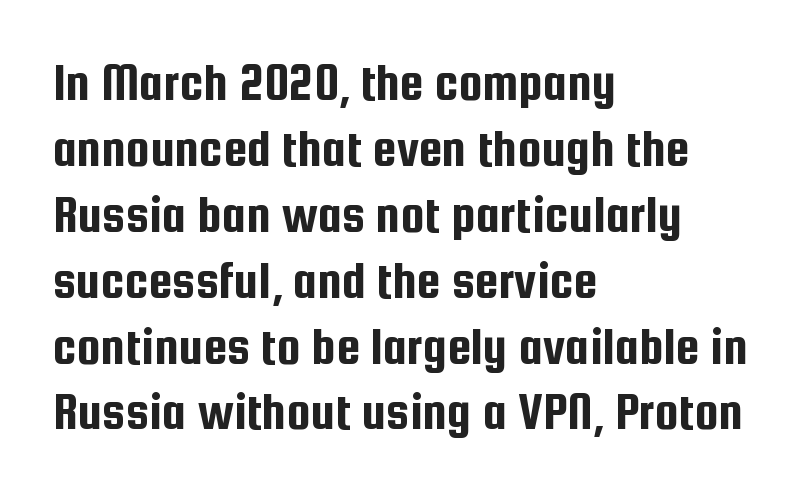
The image shows 54 px condensed sans-serif type, upright; set left-aligned, line spacing 1.22x, normal letter spacing, not underlined; low stroke contrast and a medium x-height.
